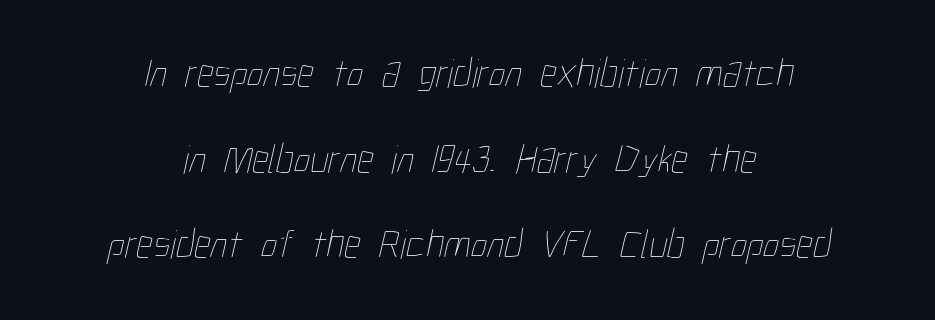
Q: Is the text bold? A: No.
Q: Is the text underlined? A: No.
Q: How is the paragraph aligned? A: Centered.
Q: Is the spacing between letters normal or unusually wide? A: Normal.
Q: Is the spacing between lines tight, normal or loose? A: Loose.
Q: Width (condensed, normal, or wide)? A: Condensed.
Q: Stroke contrast? A: Low.
Q: x-height? A: Medium.
Q: Monospaced? A: No.
